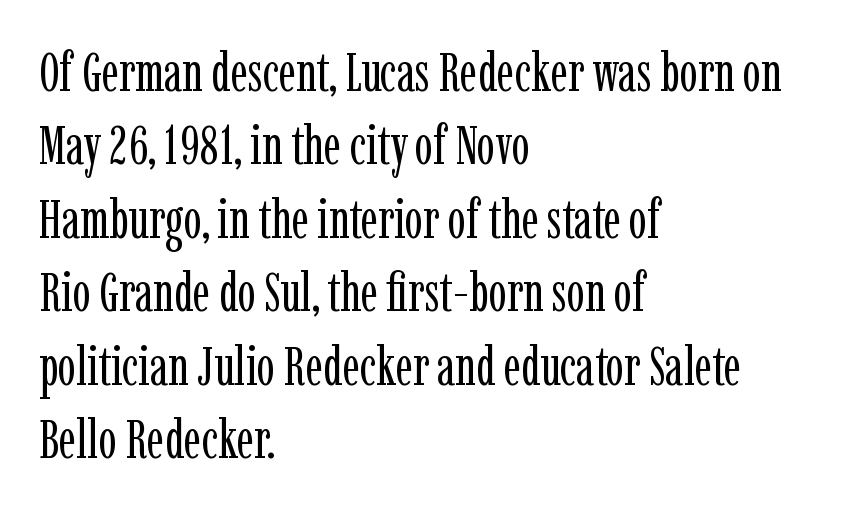
Q: Is the text bold? A: No.
Q: Is the text italic (slanted)? A: No, it is upright.
Q: Is the typeface a serif or a sans-serif typeface? A: Serif.
Q: Is the text underlined? A: No.
Q: How is the paragraph aligned? A: Left-aligned.
Q: Is the spacing between letters normal or unusually wide? A: Normal.
Q: Is the spacing between lines tight, normal or loose? A: Normal.
Q: Width (condensed, normal, or wide)? A: Condensed.
Q: Stroke contrast? A: Low.
Q: x-height? A: Medium.
Q: Monospaced? A: No.
